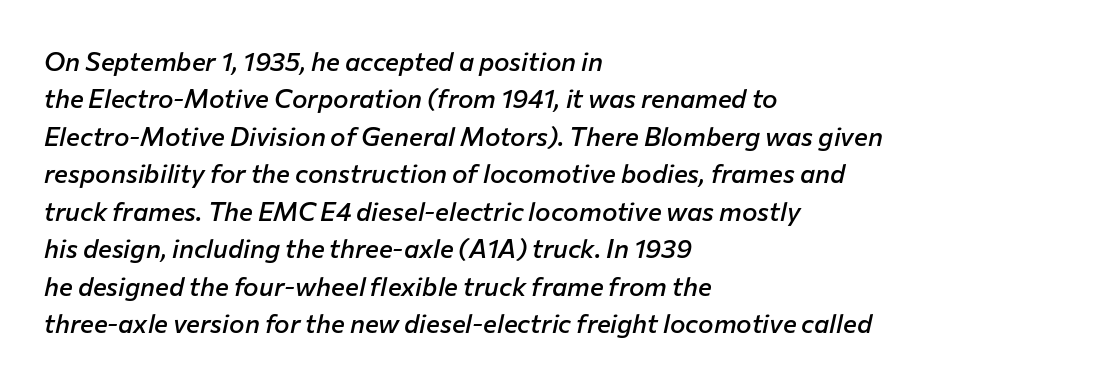
These lines carry some extra weight — a demibold, not a full bold. The lettering tilts uniformly, giving the passage an italic look. This rendering features lettering with no underline. These lines keep a tight, regular rhythm from letter to letter. Rows of type keep a routine distance in the vertical direction.
